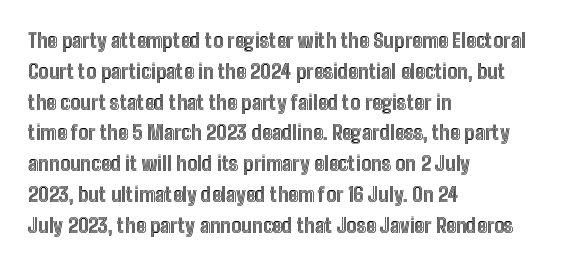
Letter spacing: default. This rendering uses left alignment, leaving the right contour irregular. The axis of the letterforms is exactly vertical. Evenly set lines give the paragraph a standard silhouette.
